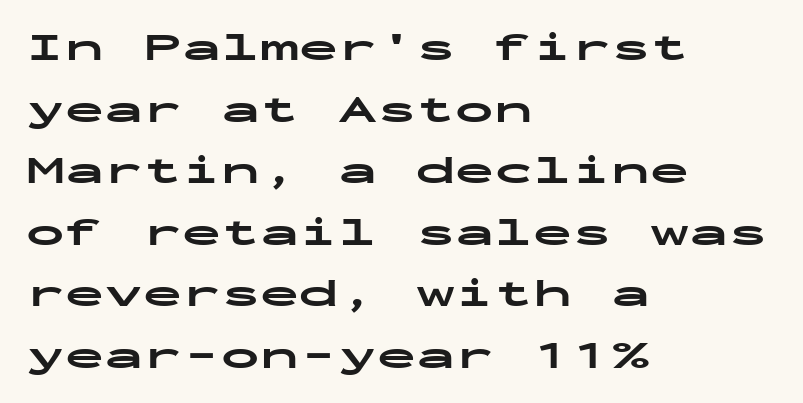
Students, observe: this is what conventionally led text looks like. Upright lettering throughout. The text was rendered using a sans face with plain stroke endings. The rendering uses typewriter-style spacing with identical character cells. How are the letters spaced? Ordinarily, with no added tracking. The glyphs have the mass of a bold cut.
